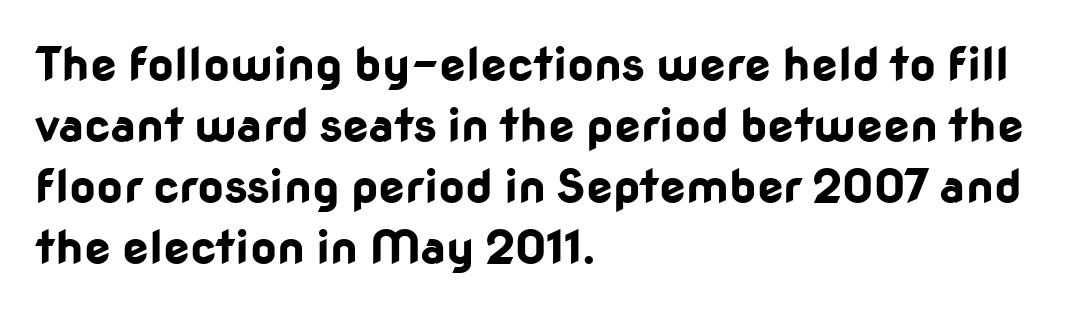
{"serif": "no", "italic": "no", "bold": "yes", "weight": "bold", "width": "normal", "stroke_contrast": "low", "x_height": "medium", "monospaced": "no", "underline": "no", "align": "left", "line_spacing": "normal", "line_spacing_ratio": 1.3, "letter_spacing": "normal", "letter_spacing_em": 0.0, "glyph_px": 47}
